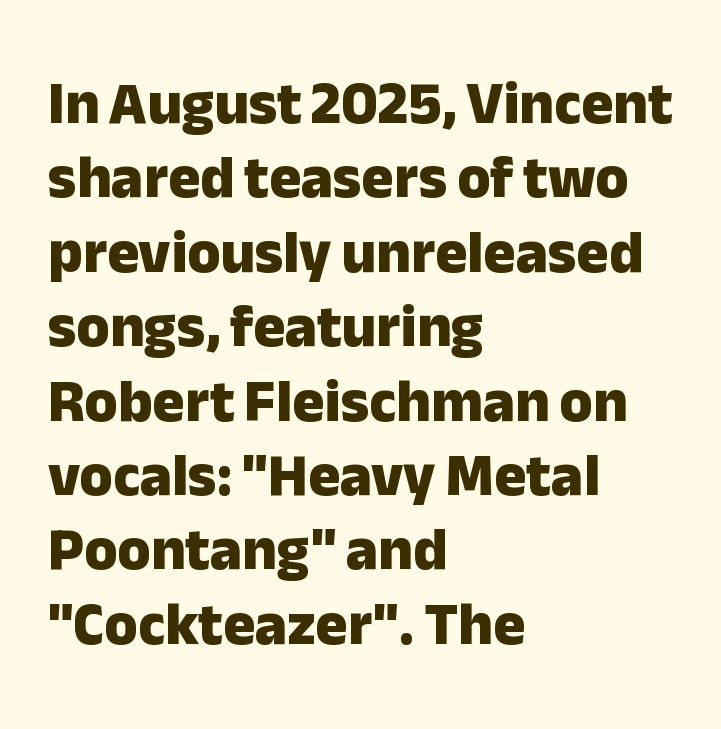
Notice how the passage keeps a crisp vertical edge on the left only. Spacing verdict: proportional, widths tailored to each character. The gaps between neighbouring characters are ordinary and unremarkable. Posture: upright roman. The letters carry no serifs — their stems end cleanly without finishing strokes.
